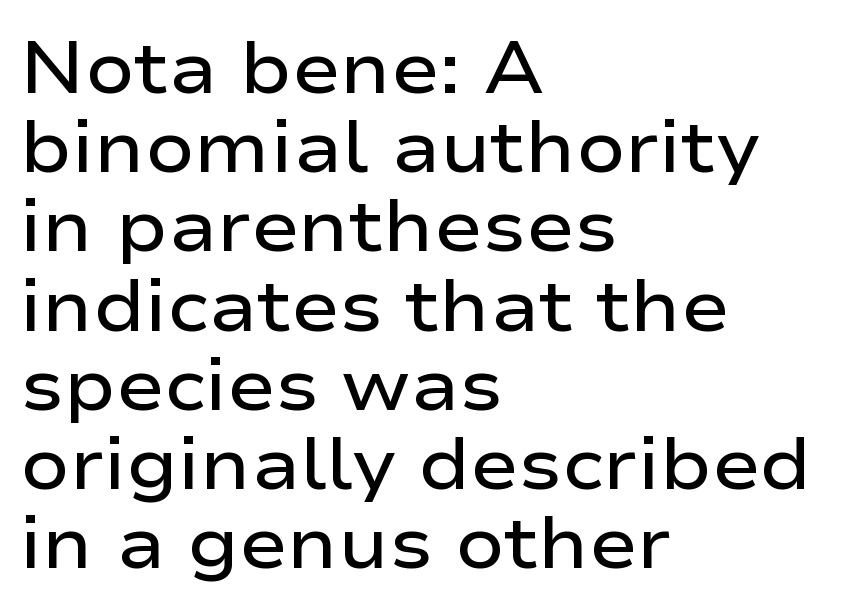
Q: Is the text bold? A: Semi-bold.
Q: Is the text italic (slanted)? A: No, it is upright.
Q: Is the typeface a serif or a sans-serif typeface? A: Sans-serif.
Q: Is the text underlined? A: No.
Q: How is the paragraph aligned? A: Left-aligned.
Q: Is the spacing between letters normal or unusually wide? A: Normal.
Q: Is the spacing between lines tight, normal or loose? A: Tight.
Q: Width (condensed, normal, or wide)? A: Wide.
Q: Stroke contrast? A: Low.
Q: x-height? A: Medium.
Q: Monospaced? A: No.
